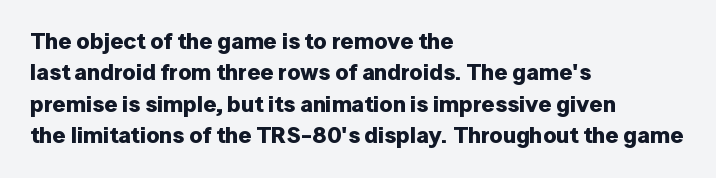
{"italic": "no", "bold": "yes", "underline": "no", "align": "left", "line_spacing": "normal", "line_spacing_ratio": 1.36, "letter_spacing": "normal", "letter_spacing_em": 0.0, "glyph_px": 23}
